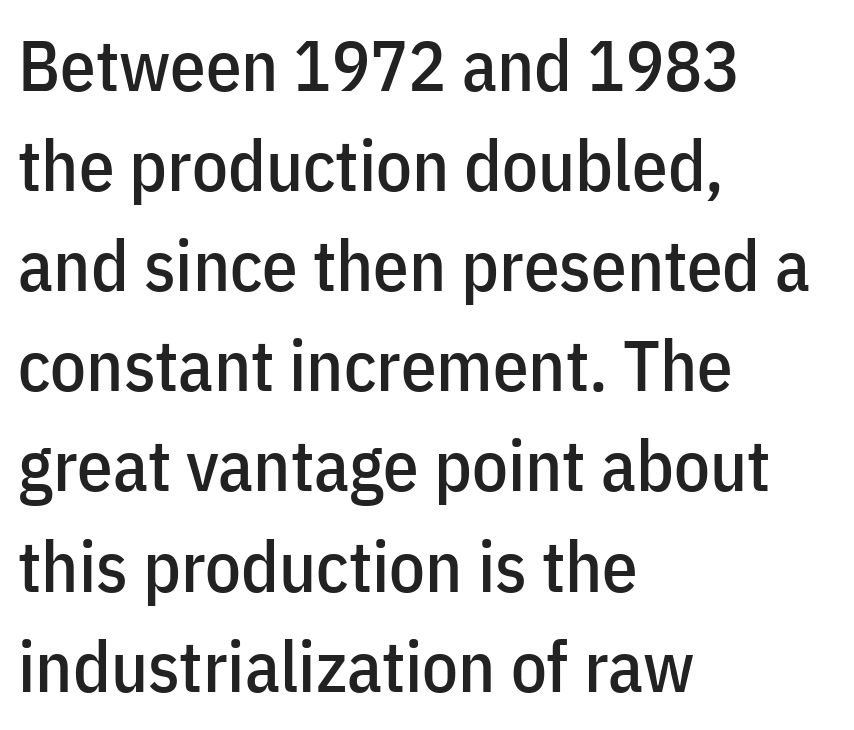
The image shows 71 px condensed sans-serif type, upright; set left-aligned, normal line spacing (1.41x), normal letter spacing, not underlined; low stroke contrast and a medium x-height.
